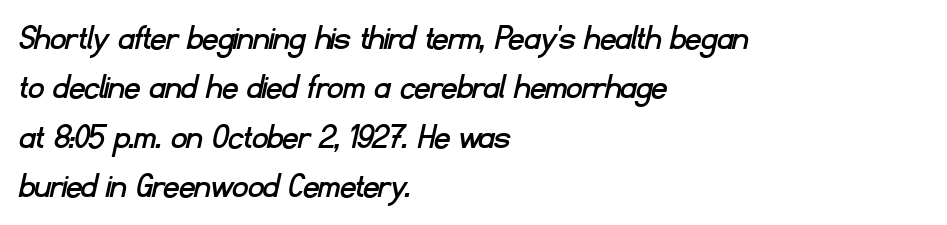
The foot of each line stays bare and open. The rendering anchors every line to the left-hand side. Regarding serifs, this sample does without them. Varying glyph widths throughout — classic text-font behaviour. Does the leading feel generous? No, just average. Glyph-to-glyph distance matches everyday printed text.
